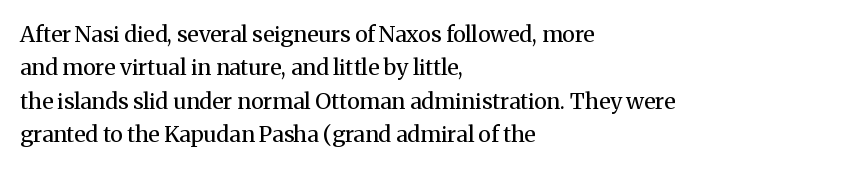
Summary of vertical rhythm: regular, with standard interline spacing. No extra ink here — the face is not bold. Quick note: not italic, upright. Horizontal alignment here is leftward, the default for most running prose.
